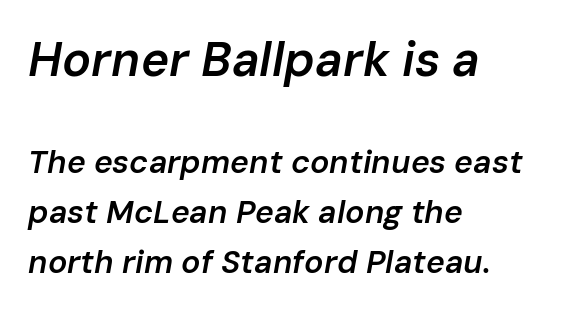
{"italic": "yes", "lean": "right", "slant_degrees": 10, "bold": "semi", "weight": "semibold", "width": "normal", "stroke_contrast": "low", "x_height": "medium", "monospaced": "no", "underline": "no", "align": "left", "line_spacing": "normal", "line_spacing_ratio": 1.56, "letter_spacing": "normal", "letter_spacing_em": 0.0, "larger_block": "first", "size_ratio": 1.5, "glyph_px": 48}
